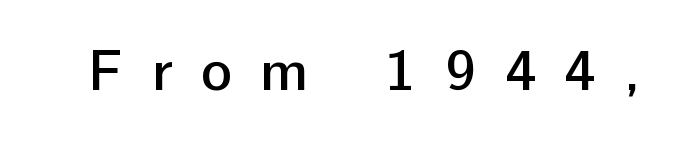
Spacing verdict: proportional, widths tailored to each character. Does the type have serifs? No, each stem ends abruptly. Bare-footed words on every line. Posture: upright roman. Characters follow at a spacing far wider than the type designer built in.
